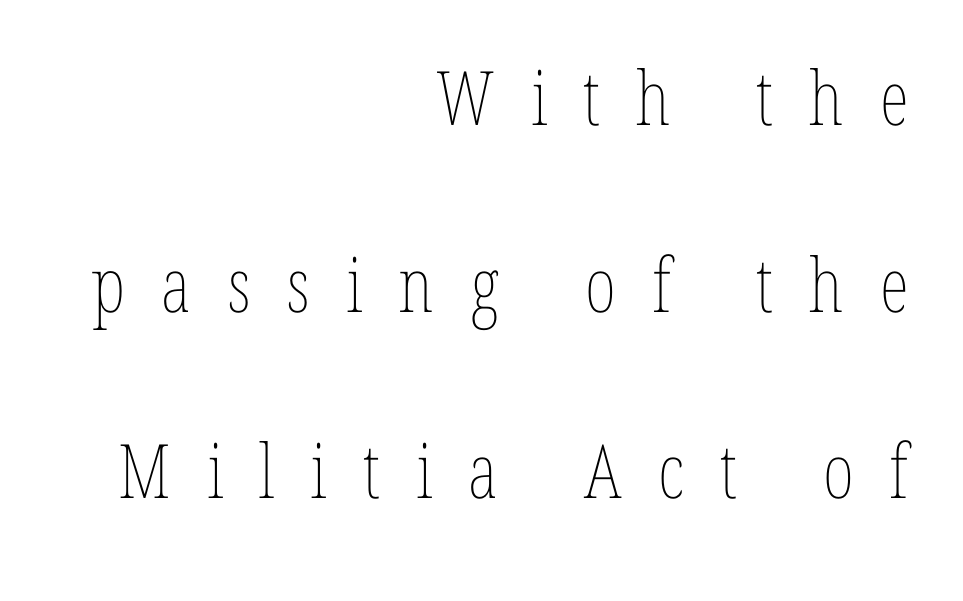
The passage shown has open, widely tracked lettering throughout. Anything drawn beneath the words? Only blank space. The axis of the letterforms is exactly vertical. This sample has the flowing, uneven cadence of proportional lettering. The ragged edge is on the left, which tells us the setting is flush right. Widely set lines give the paragraph a tall, airy silhouette.
